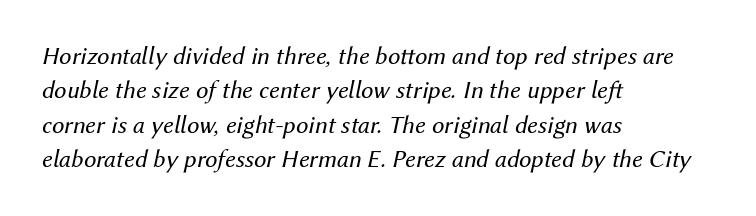
The image shows 25 px text type, italic (leaning right); set left-aligned, normal line spacing (1.38x), normal letter spacing, not underlined.
